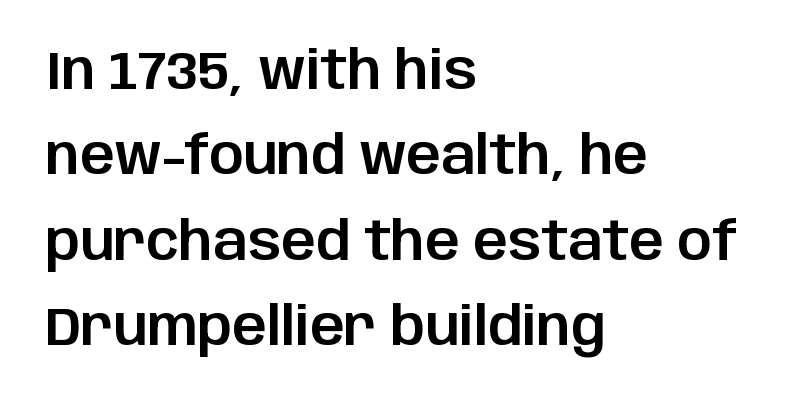
{"serif": "no", "italic": "no", "width": "normal", "stroke_contrast": "low", "x_height": "large", "monospaced": "no", "underline": "no", "align": "left", "line_spacing": "normal", "line_spacing_ratio": 1.58, "letter_spacing": "normal", "letter_spacing_em": 0.0, "glyph_px": 54}
